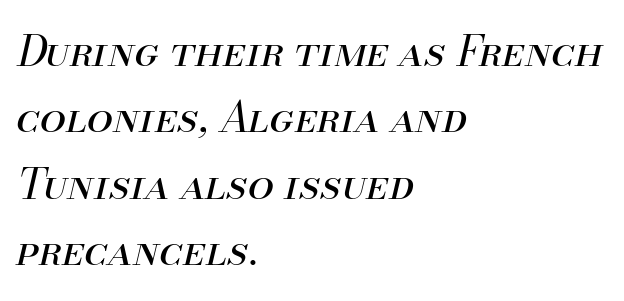
{"italic": "yes", "lean": "right", "slant_degrees": 13, "bold": "no", "weight": "regular", "width": "normal", "stroke_contrast": "medium", "x_height": "small", "monospaced": "no", "underline": "no", "align": "left", "line_spacing": "normal", "line_spacing_ratio": 1.58, "letter_spacing": "normal", "letter_spacing_em": 0.0, "glyph_px": 42}
